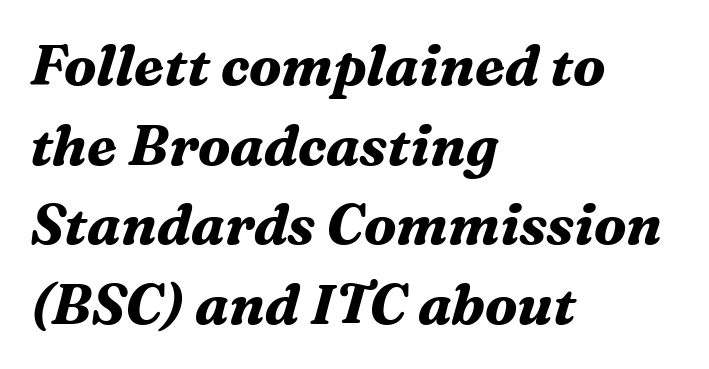
Q: Is the text bold? A: Yes.
Q: Is the text italic (slanted)? A: Yes, it leans right by about 16 degrees.
Q: Is the typeface a serif or a sans-serif typeface? A: Serif.
Q: Is the text underlined? A: No.
Q: How is the paragraph aligned? A: Left-aligned.
Q: Is the spacing between letters normal or unusually wide? A: Normal.
Q: Is the spacing between lines tight, normal or loose? A: Normal.
Q: Width (condensed, normal, or wide)? A: Normal.
Q: Stroke contrast? A: Medium.
Q: x-height? A: Medium.
Q: Monospaced? A: No.
